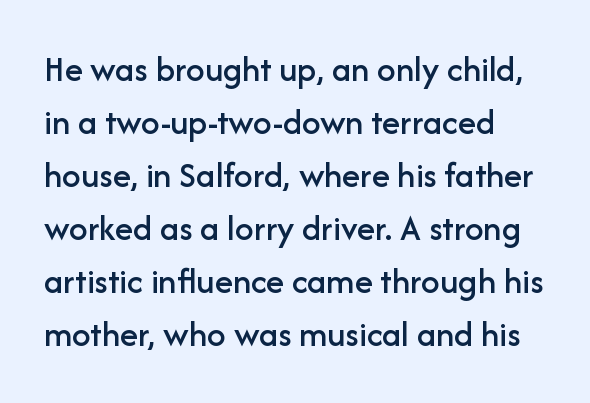
The gap between lines stays unmarked. This block has exactly the height ordinary leading produces. The face used here is proportionally spaced, like ordinary book or web type. This rendering employs a face without finishing strokes, i.e., a sans-serif. Posture: upright roman.
